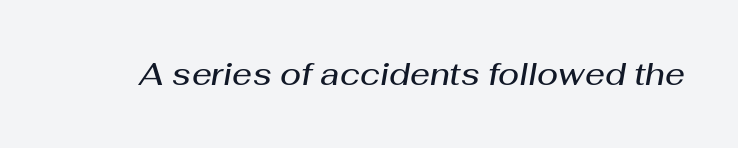
{"italic": "yes", "lean": "right", "slant_degrees": 10, "bold": "semi", "weight": "semibold", "width": "normal", "stroke_contrast": "medium", "x_height": "medium", "monospaced": "no", "underline": "no", "letter_spacing": "normal", "letter_spacing_em": 0.0, "glyph_px": 31}
